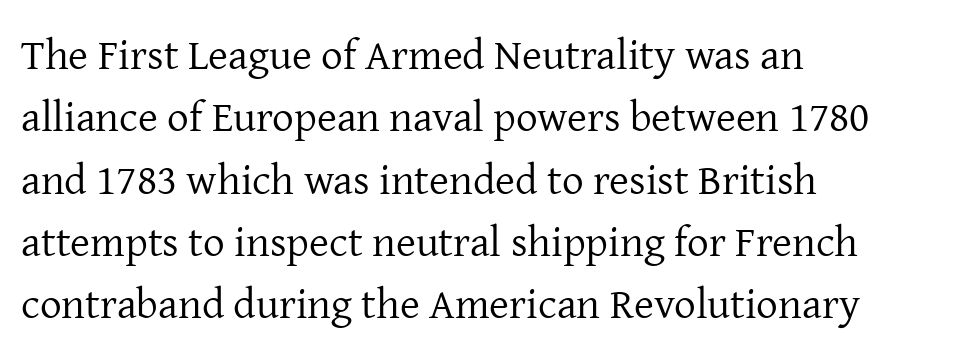
The image shows 43 px regular-weight serif type, upright; set left-aligned, normal line spacing (1.45x), normal letter spacing, not underlined; low stroke contrast and a medium x-height.
